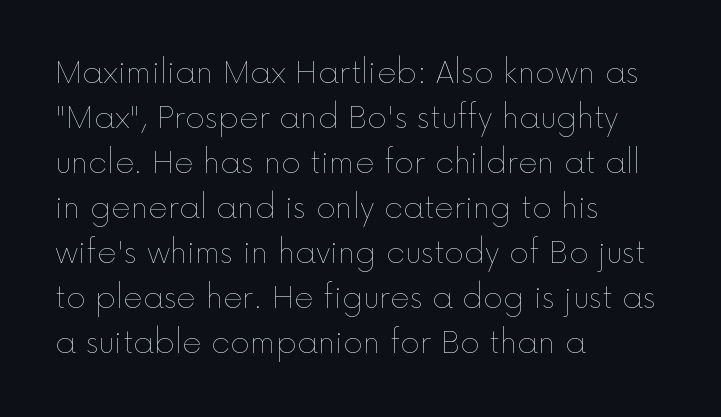
{"italic": "no", "bold": "no", "weight": "thin", "width": "normal", "x_height": "medium", "monospaced": "no", "underline": "no", "align": "left", "line_spacing": "normal", "line_spacing_ratio": 1.5, "letter_spacing": "normal", "letter_spacing_em": 0.0, "glyph_px": 30}
